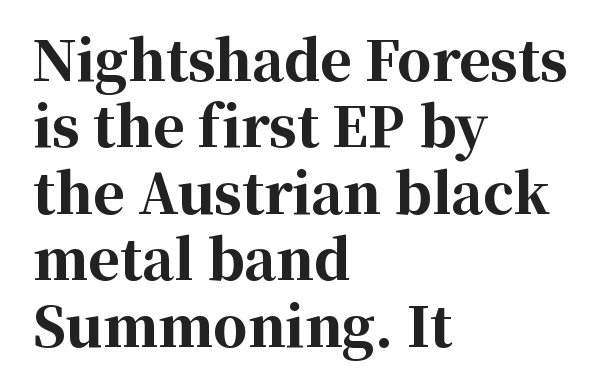
Anything drawn beneath the words? Only blank space. Tracking here is standard; glyphs follow each other at the usual distance. The characters look thick and weighty, a clear bold. Is this a fixed-width face? No — the glyphs have proportional, varying widths. The compositor pushed each line to the left boundary. Regarding serifs, this sample has them.
